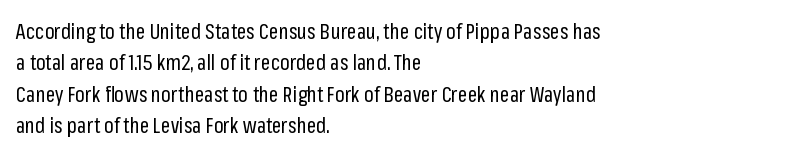
Each row of text sits above clean, open space. Italic? Not at all — the glyphs are vertical. Typeset ragged right — the left edge is the straight one. Each word holds together tightly as a unit, with standard inter-letter gaps. Interline gaps are of average width in this sample.
